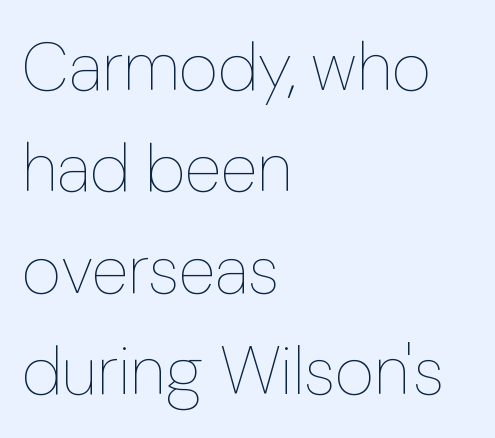
Q: Is the text bold? A: No.
Q: Is the text italic (slanted)? A: No, it is upright.
Q: Is the text underlined? A: No.
Q: How is the paragraph aligned? A: Left-aligned.
Q: Is the spacing between letters normal or unusually wide? A: Normal.
Q: Is the spacing between lines tight, normal or loose? A: Normal.
Q: Width (condensed, normal, or wide)? A: Normal.
Q: Stroke contrast? A: Low.
Q: x-height? A: Medium.
Q: Monospaced? A: No.
